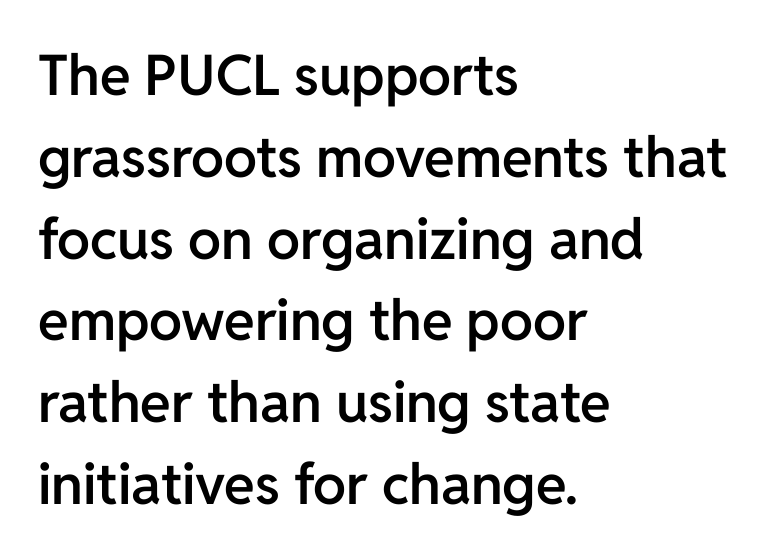
{"serif": "no", "italic": "no", "bold": "semi", "weight": "semibold", "width": "normal", "stroke_contrast": "low", "x_height": "medium", "monospaced": "no", "underline": "no", "align": "left", "line_spacing": "normal", "line_spacing_ratio": 1.46, "letter_spacing": "normal", "letter_spacing_em": 0.0, "glyph_px": 56}
